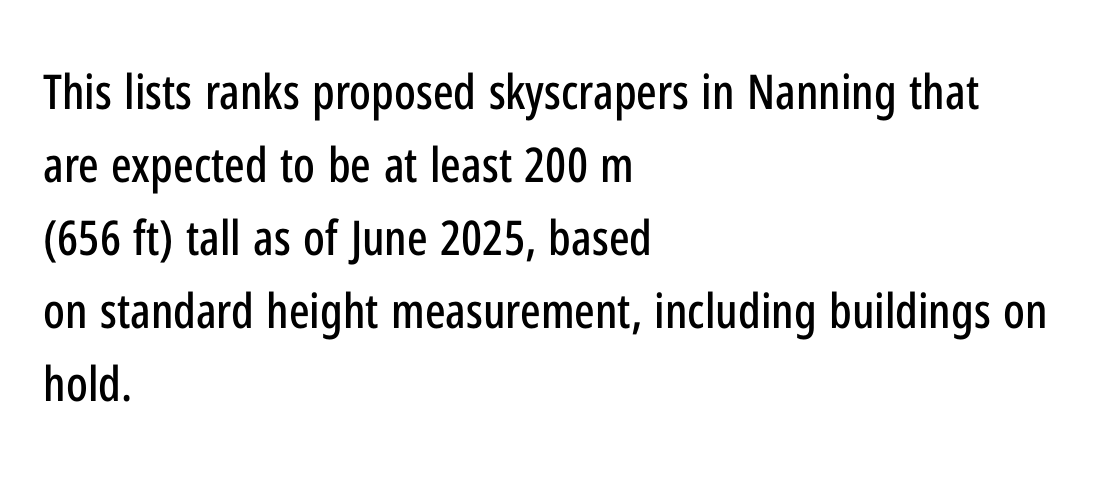
{"serif": "no", "italic": "no", "width": "condensed", "stroke_contrast": "low", "x_height": "medium", "monospaced": "no", "underline": "no", "align": "left", "line_spacing": "normal", "line_spacing_ratio": 1.52, "letter_spacing": "normal", "letter_spacing_em": 0.0, "glyph_px": 48}
